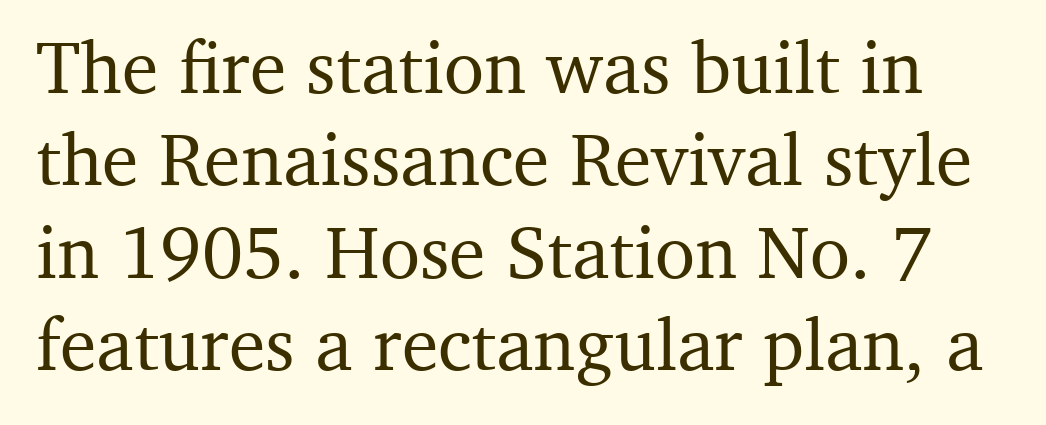
{"serif": "yes", "italic": "no", "width": "normal", "stroke_contrast": "medium", "x_height": "medium", "monospaced": "no", "underline": "no", "line_spacing": "normal", "line_spacing_ratio": 1.25, "letter_spacing": "normal", "letter_spacing_em": 0.0, "glyph_px": 74}
